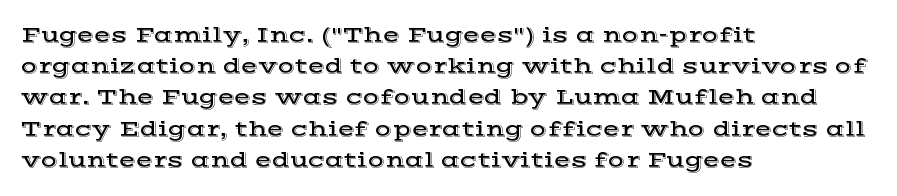
Q: Is the text italic (slanted)? A: No, it is upright.
Q: Is the text underlined? A: No.
Q: How is the paragraph aligned? A: Left-aligned.
Q: Is the spacing between letters normal or unusually wide? A: Normal.
Q: Is the spacing between lines tight, normal or loose? A: Normal.
